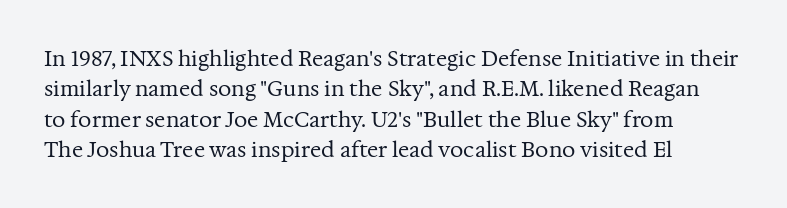
The image shows 21 px text type, upright; set left-aligned, normal line spacing (1.45x), normal letter spacing, not underlined.
